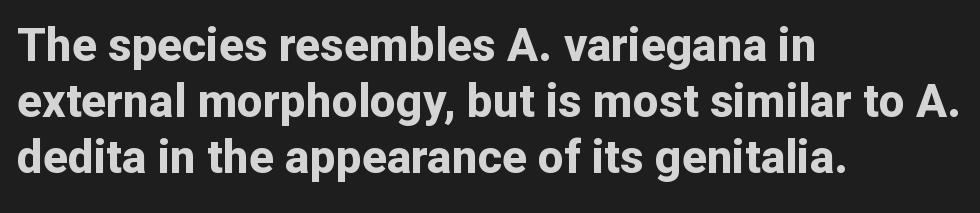
Q: Is the text bold? A: Yes.
Q: Is the text italic (slanted)? A: No, it is upright.
Q: Is the typeface a serif or a sans-serif typeface? A: Sans-serif.
Q: Is the text underlined? A: No.
Q: How is the paragraph aligned? A: Left-aligned.
Q: Is the spacing between letters normal or unusually wide? A: Normal.
Q: Width (condensed, normal, or wide)? A: Normal.
Q: Stroke contrast? A: Low.
Q: x-height? A: Medium.
Q: Monospaced? A: No.
